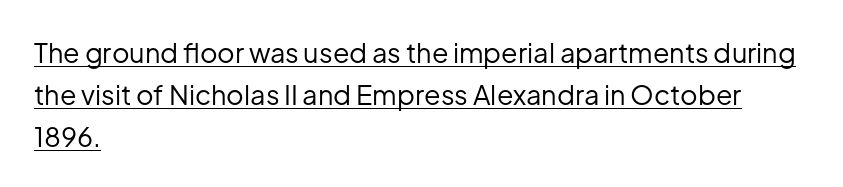
Quick note: not italic, upright. This sample uses plain, unmodified letter spacing. No extra ink here — the face is not bold. The words here are underlined.
